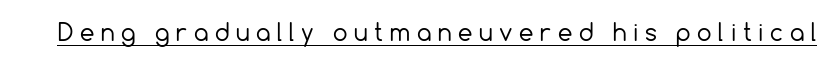
Q: Is the text bold? A: No.
Q: Is the text italic (slanted)? A: No, it is upright.
Q: Is the text underlined? A: Yes.
Q: Is the spacing between letters normal or unusually wide? A: Unusually wide.
